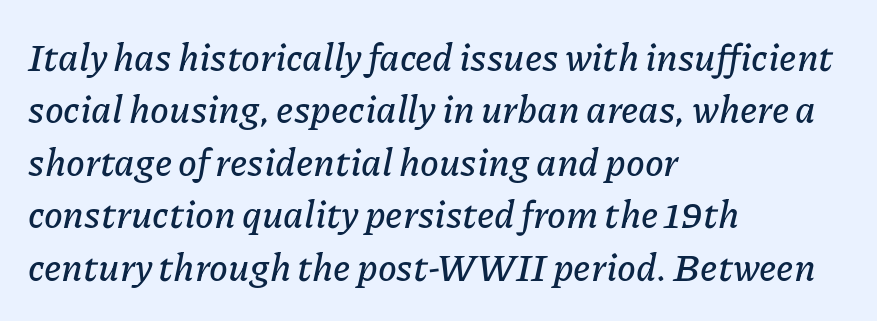
The image shows 38 px text type, italic (leaning right); set left-aligned, normal line spacing (1.38x), normal letter spacing, not underlined; low stroke contrast and a medium x-height.
